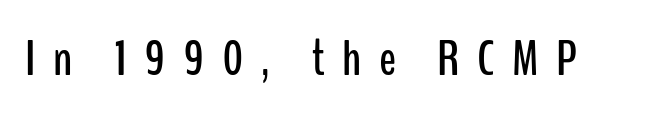
The image shows 50 px condensed sans-serif type, upright; set unusually wide letter spacing (+0.35 em), not underlined; low stroke contrast and a medium x-height.
